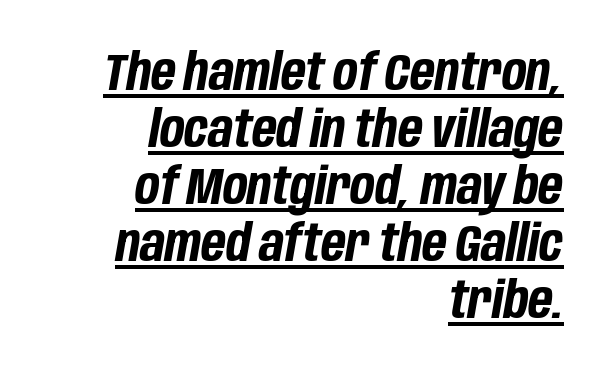
{"italic": "yes", "lean": "right", "slant_degrees": 10, "bold": "yes", "weight": "bold", "width": "condensed", "stroke_contrast": "low", "x_height": "large", "monospaced": "no", "underline": "yes", "align": "right", "line_spacing": "tight", "line_spacing_ratio": 1.12, "letter_spacing": "normal", "letter_spacing_em": 0.0, "glyph_px": 51}
